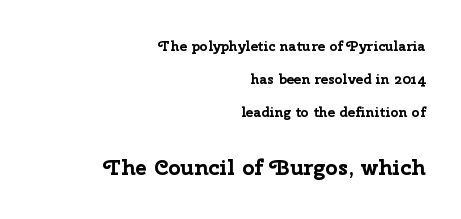
Q: Is the text bold? A: Yes.
Q: Is the text italic (slanted)? A: No, it is upright.
Q: Is the text underlined? A: No.
Q: How is the paragraph aligned? A: Right-aligned.
Q: Is the spacing between letters normal or unusually wide? A: Normal.
Q: Is the spacing between lines tight, normal or loose? A: Loose.
Q: Which block of text is set in a larger size, the first (top) or the second (bottom)? A: The second (bottom) one.
